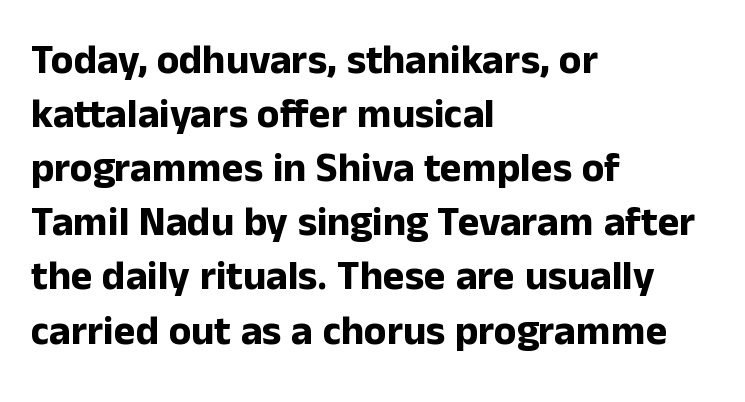
Q: Is the text bold? A: Yes.
Q: Is the text italic (slanted)? A: No, it is upright.
Q: Is the typeface a serif or a sans-serif typeface? A: Sans-serif.
Q: Is the text underlined? A: No.
Q: How is the paragraph aligned? A: Left-aligned.
Q: Is the spacing between letters normal or unusually wide? A: Normal.
Q: Is the spacing between lines tight, normal or loose? A: Normal.
Q: Width (condensed, normal, or wide)? A: Normal.
Q: Stroke contrast? A: Low.
Q: x-height? A: Medium.
Q: Monospaced? A: No.
